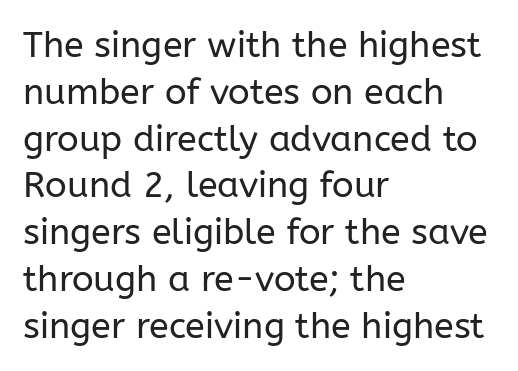
{"serif": "no", "italic": "no", "bold": "no", "weight": "regular", "width": "normal", "stroke_contrast": "low", "x_height": "medium", "monospaced": "no", "underline": "no", "align": "left", "line_spacing": "normal", "line_spacing_ratio": 1.3, "letter_spacing": "normal", "letter_spacing_em": 0.0, "glyph_px": 36}
